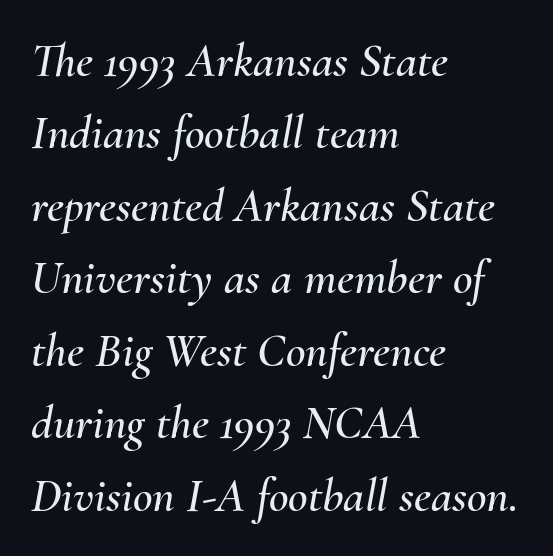
{"italic": "yes", "lean": "right", "slant_degrees": 10, "width": "normal", "stroke_contrast": "medium", "x_height": "small", "monospaced": "no", "underline": "no", "align": "left", "line_spacing": "normal", "line_spacing_ratio": 1.51, "letter_spacing": "normal", "letter_spacing_em": 0.0, "glyph_px": 48}
